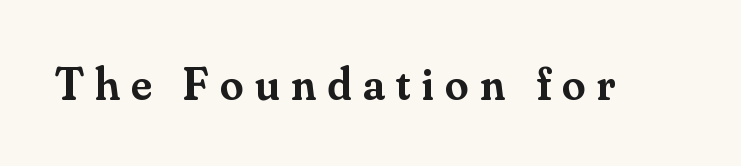
Italic: no, the glyphs are upright roman. Character widths vary here, with narrow letters taking less room than wide ones. The passage shown has open, widely tracked lettering throughout. No word sits above an underline.
